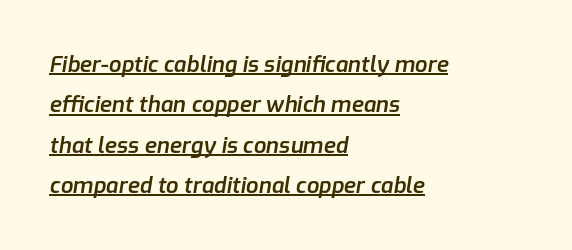
The image shows 22 px text type, italic (leaning right); set left-aligned, line spacing 1.83x, normal letter spacing, underlined.
